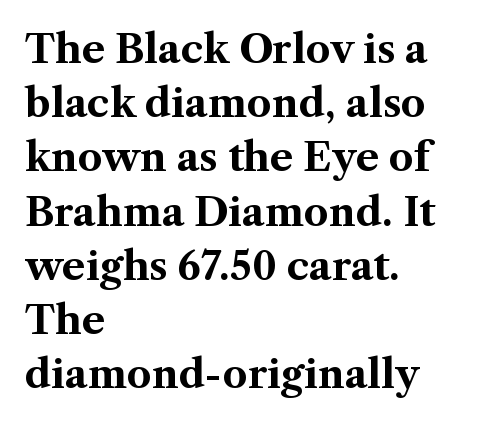
The image shows 39 px bold serif type, upright; set left-aligned, normal line spacing (1.39x), normal letter spacing, not underlined; medium stroke contrast and a medium x-height.
